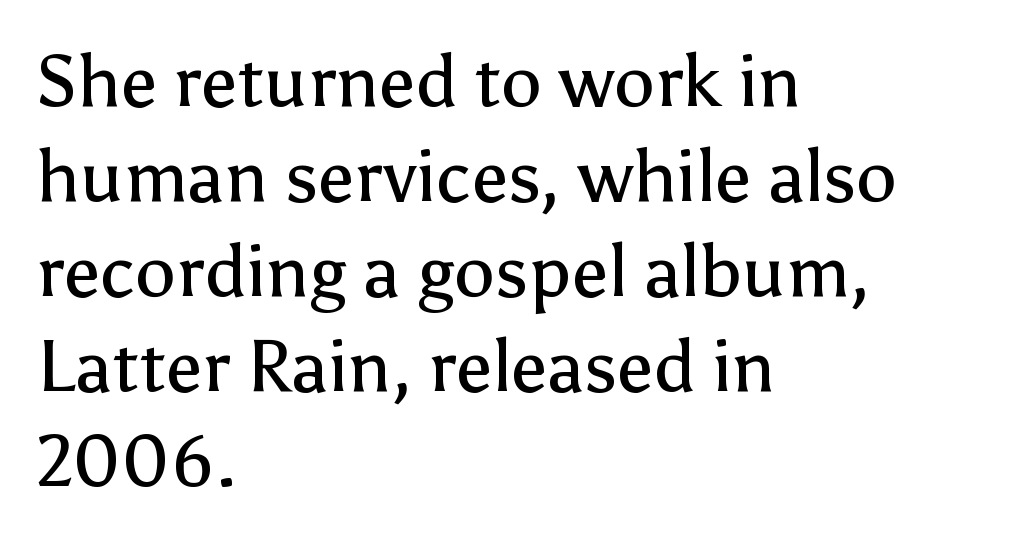
{"serif": "no", "italic": "no", "bold": "no", "weight": "regular", "width": "normal", "stroke_contrast": "low", "x_height": "medium", "monospaced": "no", "underline": "no", "align": "left", "line_spacing": "normal", "line_spacing_ratio": 1.3, "letter_spacing": "normal", "letter_spacing_em": 0.0, "glyph_px": 73}
